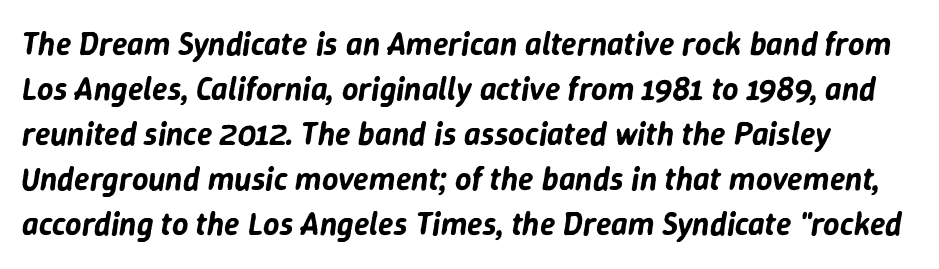
Q: Is the text italic (slanted)? A: Yes, it leans right by about 9 degrees.
Q: Is the text underlined? A: No.
Q: Is the spacing between letters normal or unusually wide? A: Normal.
Q: Is the spacing between lines tight, normal or loose? A: Normal.
Q: Width (condensed, normal, or wide)? A: Normal.
Q: Stroke contrast? A: Low.
Q: x-height? A: Medium.
Q: Monospaced? A: No.
